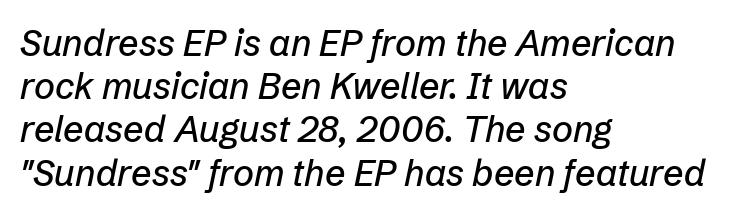
{"italic": "yes", "lean": "right", "slant_degrees": 12, "width": "normal", "stroke_contrast": "low", "x_height": "medium", "monospaced": "no", "underline": "no", "align": "left", "line_spacing_ratio": 1.2, "letter_spacing": "normal", "letter_spacing_em": 0.0, "glyph_px": 36}
